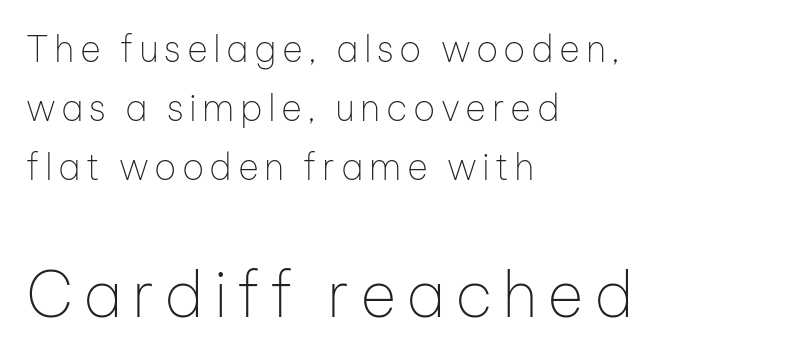
The image shows 63 px thin sans-serif type, upright; set left-aligned, normal line spacing (1.64x), not underlined; the second (bottom) block is 1.75x larger; low stroke contrast and a medium x-height.
